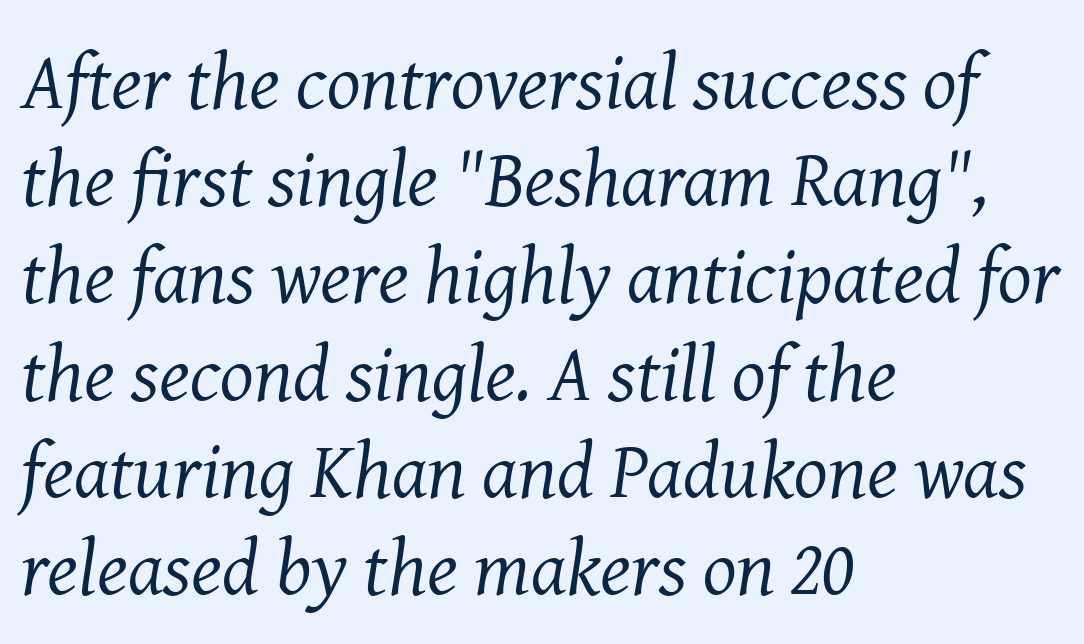
Q: Is the text bold? A: No.
Q: Is the text italic (slanted)? A: Yes, it leans right by about 8 degrees.
Q: Is the typeface a serif or a sans-serif typeface? A: Serif.
Q: Is the text underlined? A: No.
Q: How is the paragraph aligned? A: Left-aligned.
Q: Is the spacing between letters normal or unusually wide? A: Normal.
Q: Width (condensed, normal, or wide)? A: Normal.
Q: Stroke contrast? A: Medium.
Q: x-height? A: Medium.
Q: Monospaced? A: No.
